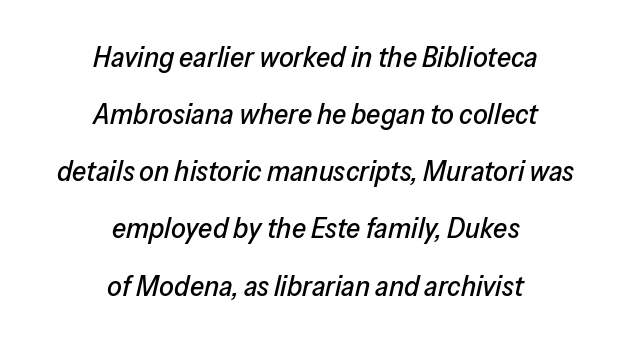
{"italic": "yes", "lean": "right", "slant_degrees": 13, "width": "normal", "stroke_contrast": "low", "x_height": "medium", "monospaced": "no", "underline": "no", "align": "center", "line_spacing": "loose", "line_spacing_ratio": 1.97, "letter_spacing": "normal", "letter_spacing_em": 0.0, "glyph_px": 29}
